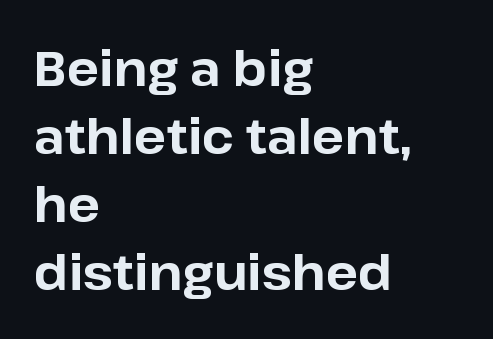
{"serif": "no", "italic": "no", "bold": "yes", "weight": "bold", "width": "normal", "stroke_contrast": "low", "x_height": "medium", "monospaced": "no", "underline": "no", "align": "left", "line_spacing": "normal", "line_spacing_ratio": 1.42, "letter_spacing": "normal", "letter_spacing_em": 0.0, "glyph_px": 48}
